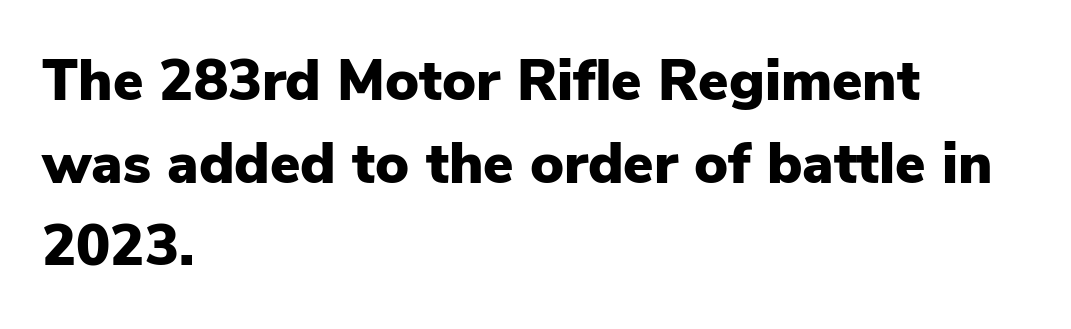
The image shows 57 px heavy sans-serif type, upright; set left-aligned, normal line spacing (1.45x), normal letter spacing, not underlined; low stroke contrast and a medium x-height.
